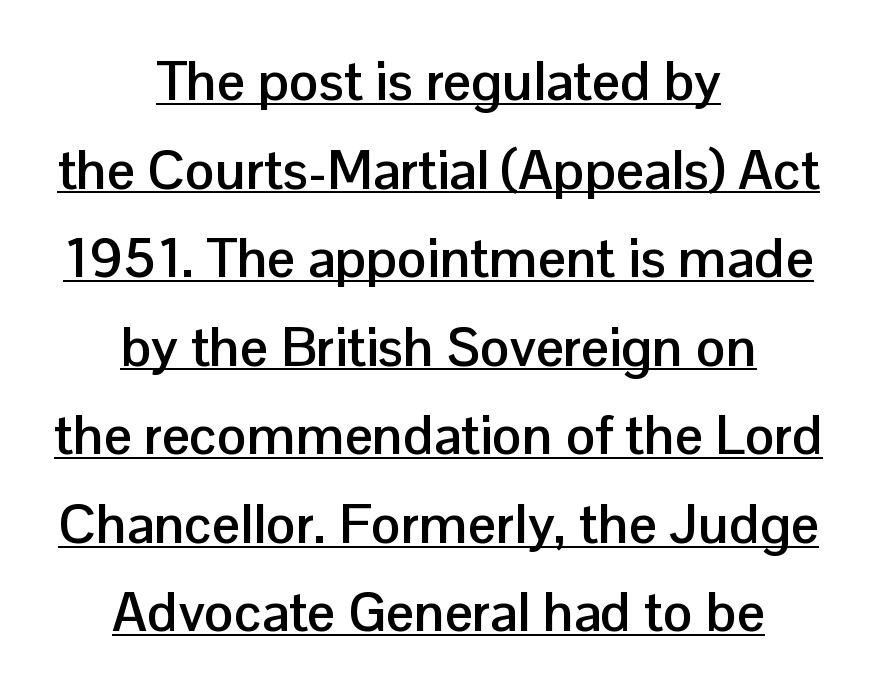
The image shows 55 px semibold sans-serif type, upright; set centered, normal line spacing (1.61x), normal letter spacing, underlined; low stroke contrast and a medium x-height.
